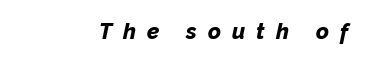
Q: Is the text bold? A: Yes.
Q: Is the text italic (slanted)? A: Yes, it leans right by about 12 degrees.
Q: Is the text underlined? A: No.
Q: Is the spacing between letters normal or unusually wide? A: Unusually wide.
